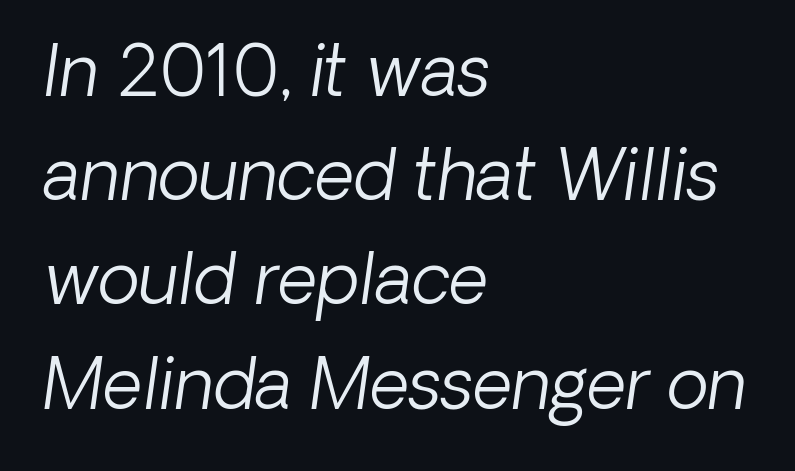
Letters rest on an invisible, unmarked baseline. There is no visible air inserted between adjacent glyphs. Weight class: somewhere from thin through regular. The lines sit at an ordinary, default distance from one another. Character widths vary here, with narrow letters taking less room than wide ones.
